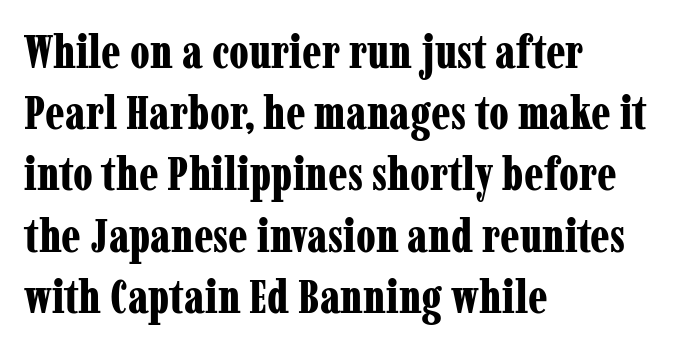
Q: Is the text bold? A: Yes.
Q: Is the text italic (slanted)? A: No, it is upright.
Q: Is the typeface a serif or a sans-serif typeface? A: Serif.
Q: Is the text underlined? A: No.
Q: How is the paragraph aligned? A: Left-aligned.
Q: Is the spacing between letters normal or unusually wide? A: Normal.
Q: Is the spacing between lines tight, normal or loose? A: Normal.
Q: Width (condensed, normal, or wide)? A: Condensed.
Q: Stroke contrast? A: Low.
Q: x-height? A: Medium.
Q: Monospaced? A: No.
